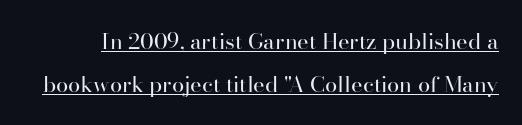
The image shows 22 px text type, upright; set loose line spacing (1.94x), normal letter spacing, underlined.
